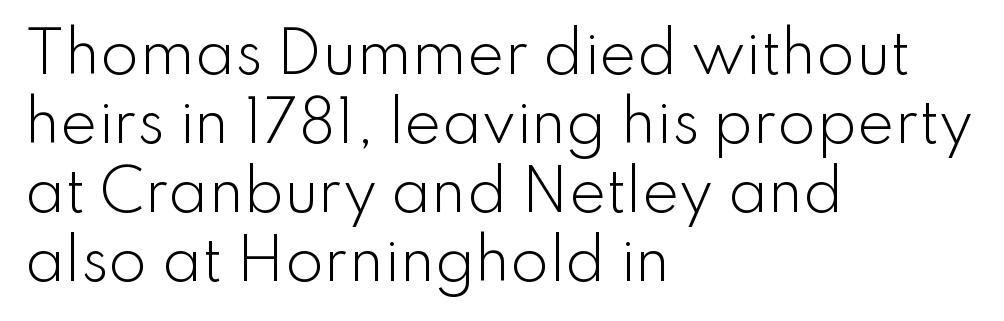
Q: Is the text bold? A: No.
Q: Is the text italic (slanted)? A: No, it is upright.
Q: Is the typeface a serif or a sans-serif typeface? A: Sans-serif.
Q: Is the text underlined? A: No.
Q: How is the paragraph aligned? A: Left-aligned.
Q: Is the spacing between letters normal or unusually wide? A: Normal.
Q: Width (condensed, normal, or wide)? A: Normal.
Q: Stroke contrast? A: Low.
Q: x-height? A: Small.
Q: Monospaced? A: No.
